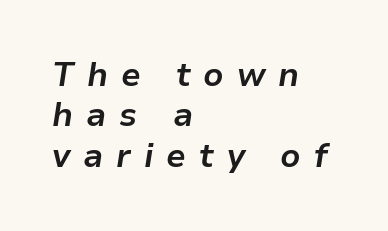
{"italic": "yes", "lean": "right", "slant_degrees": 9, "bold": "yes", "weight": "bold", "width": "normal", "stroke_contrast": "low", "x_height": "medium", "monospaced": "no", "underline": "no", "align": "left", "line_spacing_ratio": 1.22, "letter_spacing": "wide", "letter_spacing_em": 0.39, "glyph_px": 33}
